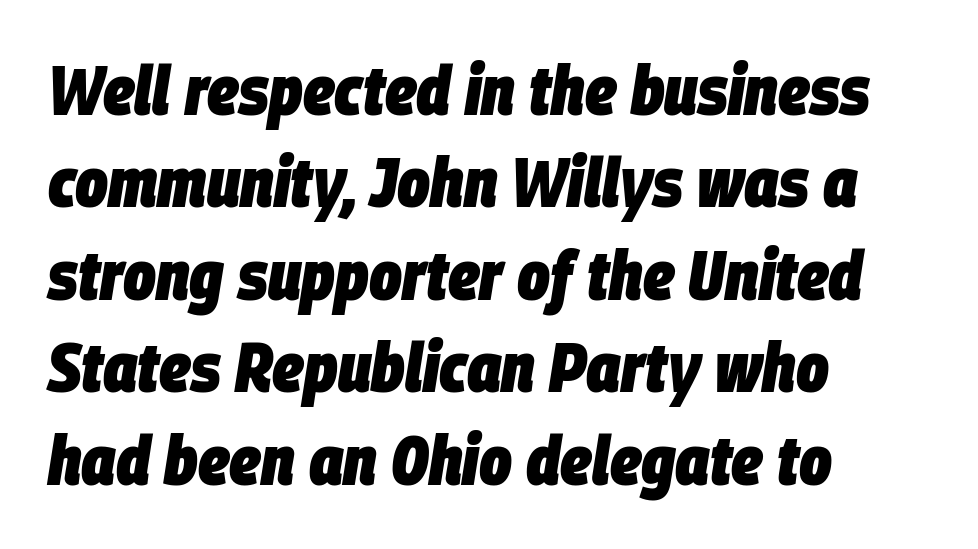
{"italic": "yes", "lean": "right", "slant_degrees": 9, "bold": "yes", "weight": "heavy", "width": "condensed", "stroke_contrast": "low", "x_height": "large", "monospaced": "no", "underline": "no", "align": "left", "line_spacing": "normal", "line_spacing_ratio": 1.34, "letter_spacing": "normal", "letter_spacing_em": 0.0, "glyph_px": 69}
